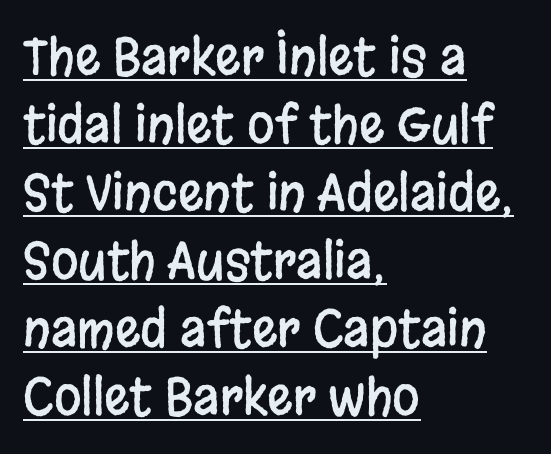
Q: Is the text italic (slanted)? A: No, it is upright.
Q: Is the typeface a serif or a sans-serif typeface? A: Sans-serif.
Q: Is the text underlined? A: Yes.
Q: How is the paragraph aligned? A: Left-aligned.
Q: Is the spacing between letters normal or unusually wide? A: Normal.
Q: Is the spacing between lines tight, normal or loose? A: Normal.
Q: Width (condensed, normal, or wide)? A: Condensed.
Q: Stroke contrast? A: Low.
Q: x-height? A: Large.
Q: Monospaced? A: No.
